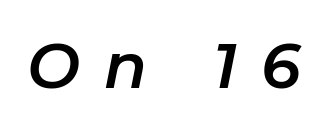
Q: Is the text italic (slanted)? A: Yes, it leans right by about 11 degrees.
Q: Is the text underlined? A: No.
Q: Is the spacing between letters normal or unusually wide? A: Unusually wide.
Q: Width (condensed, normal, or wide)? A: Normal.
Q: Stroke contrast? A: Low.
Q: x-height? A: Medium.
Q: Monospaced? A: No.
